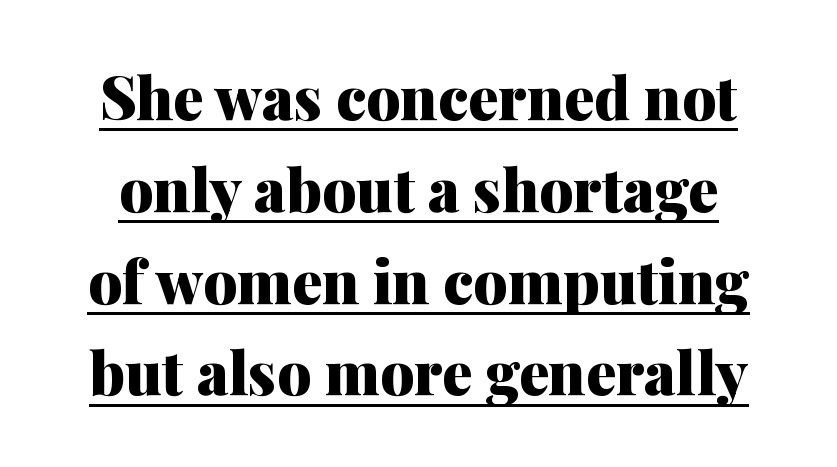
Q: Is the text bold? A: Yes.
Q: Is the text italic (slanted)? A: No, it is upright.
Q: Is the typeface a serif or a sans-serif typeface? A: Serif.
Q: Is the text underlined? A: Yes.
Q: Is the spacing between letters normal or unusually wide? A: Normal.
Q: Is the spacing between lines tight, normal or loose? A: Normal.
Q: Width (condensed, normal, or wide)? A: Normal.
Q: Stroke contrast? A: Medium.
Q: x-height? A: Medium.
Q: Monospaced? A: No.
